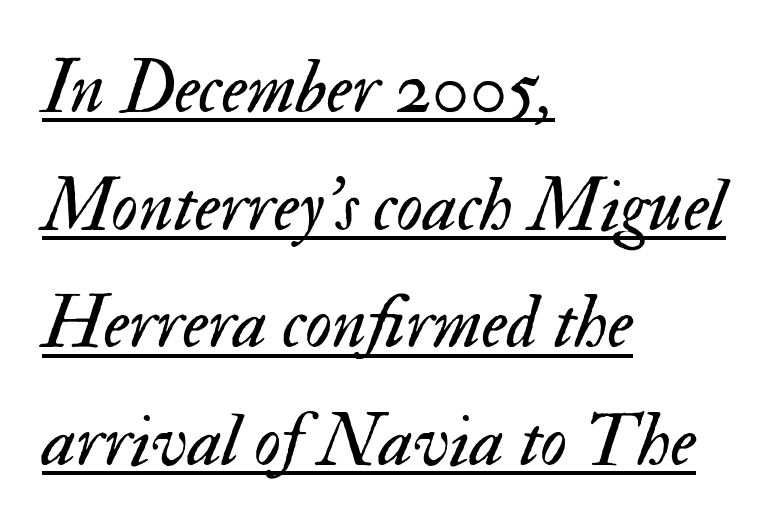
Q: Is the text bold? A: No.
Q: Is the text italic (slanted)? A: Yes, it leans right by about 17 degrees.
Q: Is the text underlined? A: Yes.
Q: How is the paragraph aligned? A: Left-aligned.
Q: Is the spacing between letters normal or unusually wide? A: Normal.
Q: Is the spacing between lines tight, normal or loose? A: Normal.
Q: Width (condensed, normal, or wide)? A: Normal.
Q: Stroke contrast? A: Medium.
Q: x-height? A: Small.
Q: Monospaced? A: No.
